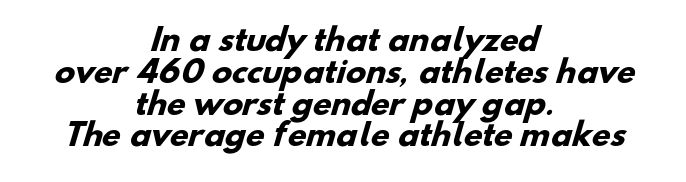
The image shows 30 px heavy sans-serif type; set centered, tight line spacing (1.06x), normal letter spacing, not underlined; low stroke contrast and a small x-height.
